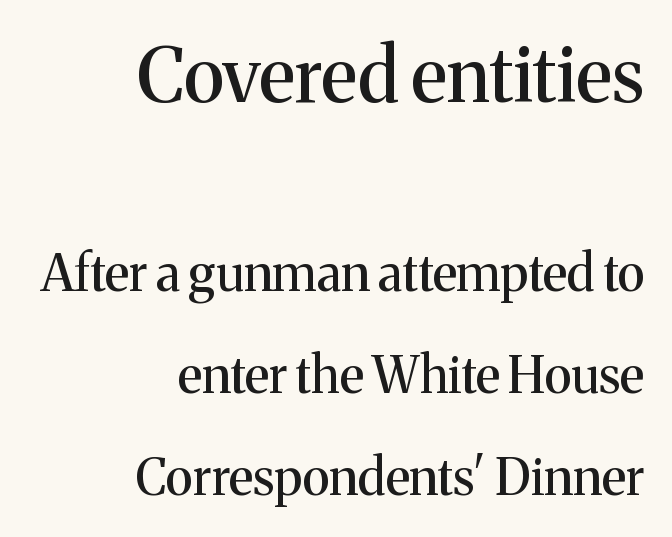
Q: Is the text italic (slanted)? A: No, it is upright.
Q: Is the typeface a serif or a sans-serif typeface? A: Serif.
Q: Is the text underlined? A: No.
Q: How is the paragraph aligned? A: Right-aligned.
Q: Is the spacing between letters normal or unusually wide? A: Normal.
Q: Is the spacing between lines tight, normal or loose? A: Loose.
Q: Which block of text is set in a larger size, the first (top) or the second (bottom)? A: The first (top) one.
Q: Width (condensed, normal, or wide)? A: Normal.
Q: Stroke contrast? A: Medium.
Q: x-height? A: Medium.
Q: Monospaced? A: No.
